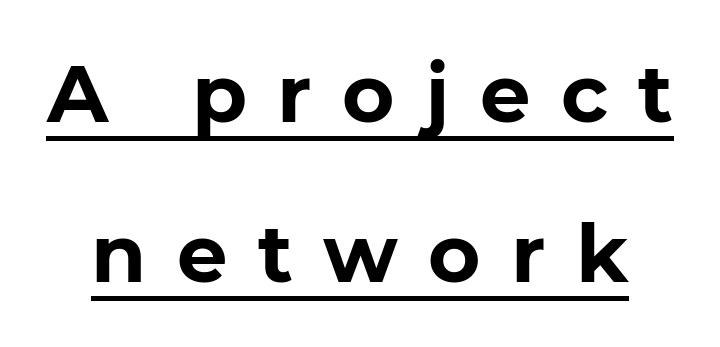
The image shows 80 px bold sans-serif type, upright; set loose line spacing (2.0x), unusually wide letter spacing (+0.38 em), underlined; low stroke contrast and a medium x-height.
